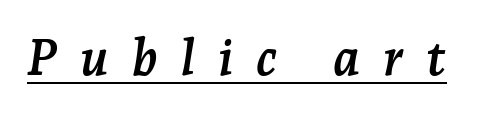
To sum up the face: it has serifs. Do the characters align in a grid? No, the font is proportional. It's the slanting kind of type. This sample uses expanded letter spacing, leaving extra air between glyphs.
